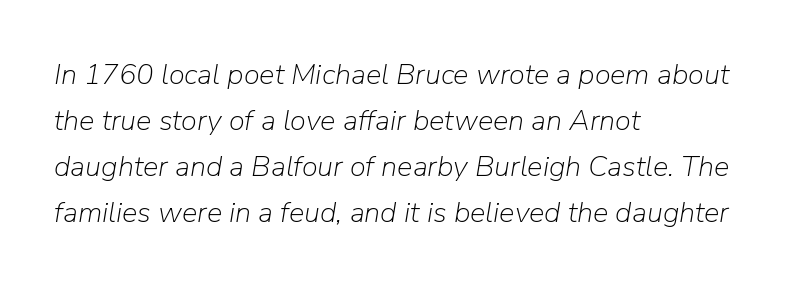
Q: Is the text bold? A: No.
Q: Is the text italic (slanted)? A: Yes, it leans right by about 9 degrees.
Q: Is the text underlined? A: No.
Q: How is the paragraph aligned? A: Left-aligned.
Q: Is the spacing between letters normal or unusually wide? A: Normal.
Q: Is the spacing between lines tight, normal or loose? A: Normal.
Q: Width (condensed, normal, or wide)? A: Normal.
Q: Stroke contrast? A: Low.
Q: x-height? A: Medium.
Q: Monospaced? A: No.
